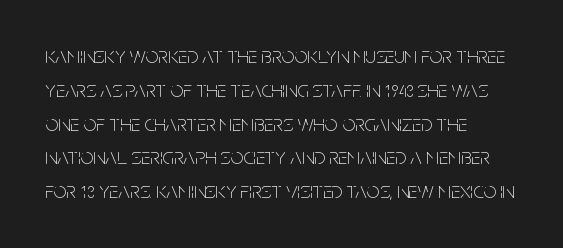
Just letters on the line, the space beneath them empty. Evenly set lines give the paragraph a standard silhouette. Heft: none added — not bold. Notice how the passage keeps a crisp vertical edge on the left only. No extra tracking has been applied to these lines. A roman cut, with each character standing at attention.
